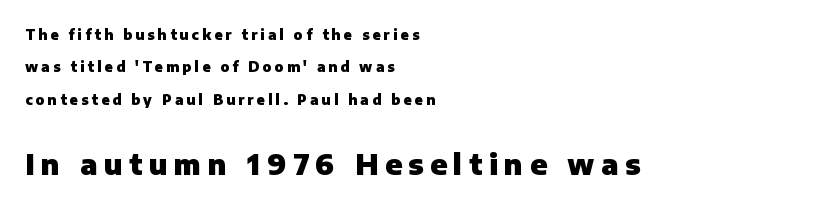
Bare-footed words on every line. What stands out about the letter spacing? Its width — letters are far apart. In terms of weight, the rendering is a true, heavy bold. Upright lettering throughout. Each letter keeps its own natural width here, so spacing adapts to shape.
